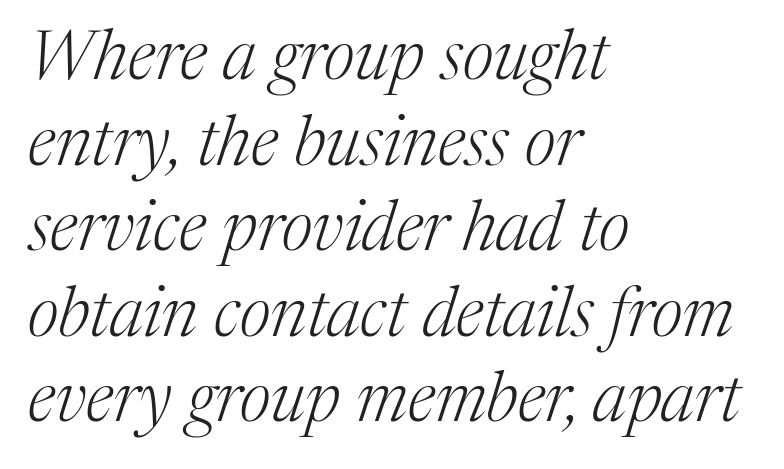
Q: Is the text bold? A: No.
Q: Is the text italic (slanted)? A: Yes, it leans right by about 17 degrees.
Q: Is the typeface a serif or a sans-serif typeface? A: Serif.
Q: Is the text underlined? A: No.
Q: How is the paragraph aligned? A: Left-aligned.
Q: Is the spacing between letters normal or unusually wide? A: Normal.
Q: Width (condensed, normal, or wide)? A: Normal.
Q: Stroke contrast? A: Medium.
Q: x-height? A: Medium.
Q: Monospaced? A: No.
